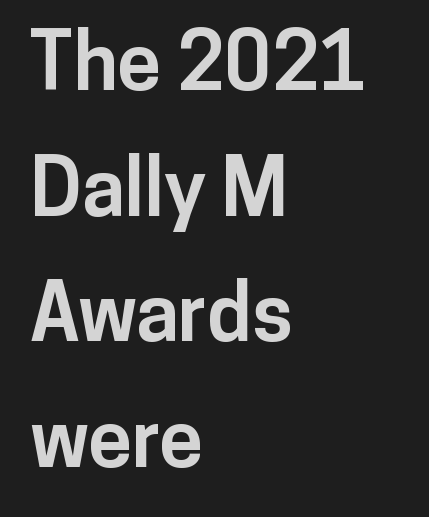
The image shows 79 px bold sans-serif type, upright; set left-aligned, normal line spacing (1.59x), normal letter spacing, not underlined; low stroke contrast and a medium x-height.
